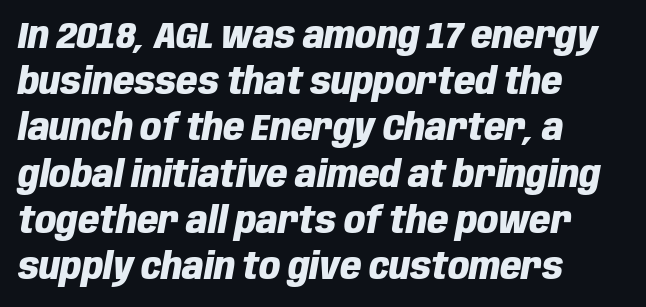
The image shows 37 px heavy, condensed type, italic (leaning right); set left-aligned, normal line spacing (1.25x), normal letter spacing, not underlined; low stroke contrast and a large x-height.
